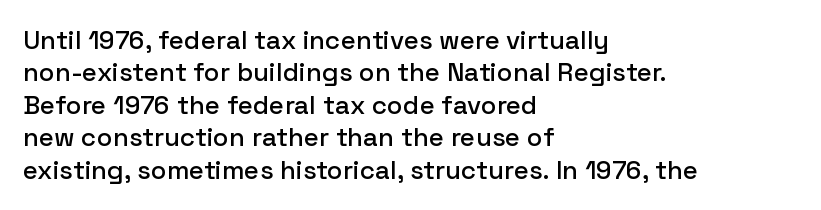
Q: Is the text italic (slanted)? A: No, it is upright.
Q: Is the text underlined? A: No.
Q: How is the paragraph aligned? A: Left-aligned.
Q: Is the spacing between letters normal or unusually wide? A: Normal.
Q: Is the spacing between lines tight, normal or loose? A: Normal.
